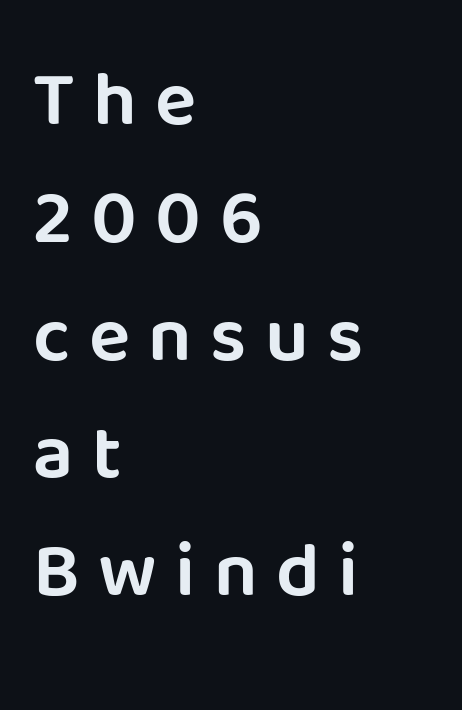
{"serif": "no", "italic": "no", "width": "normal", "stroke_contrast": "low", "x_height": "large", "monospaced": "no", "underline": "no", "align": "left", "line_spacing": "normal", "line_spacing_ratio": 1.53, "letter_spacing": "wide", "letter_spacing_em": 0.24, "glyph_px": 77}
